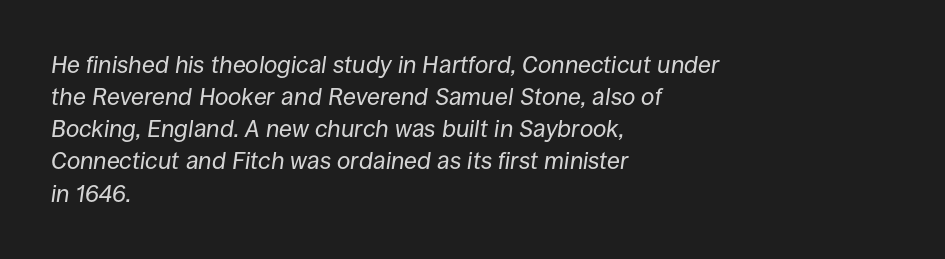
Look at the tracking — it's just the regular setting, nothing added. If you drew a ruler down the left edge, every line would touch it. Is there much room between lines? A standard amount, neither cramped nor airy. A clean baseline with only descenders dipping below it. The lettering tilts uniformly, giving the passage an italic look. Heaviness? Minimal to ordinary, like unemphasized prose.
